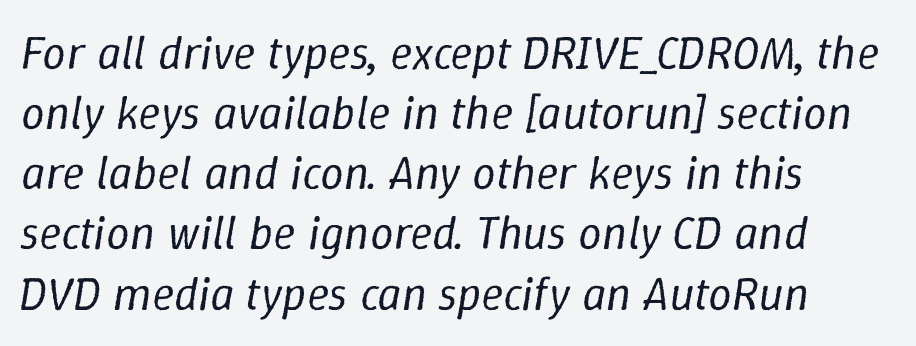
{"italic": "yes", "lean": "right", "slant_degrees": 9, "bold": "no", "weight": "regular", "width": "normal", "stroke_contrast": "low", "x_height": "medium", "monospaced": "no", "underline": "no", "align": "left", "line_spacing": "normal", "line_spacing_ratio": 1.28, "letter_spacing": "normal", "letter_spacing_em": 0.0, "glyph_px": 47}
